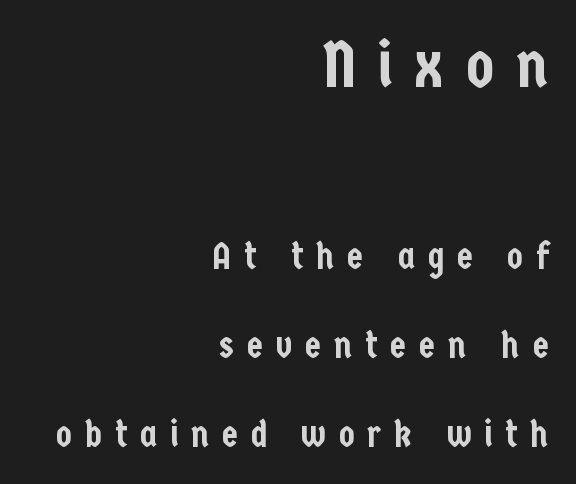
Q: Is the text italic (slanted)? A: No, it is upright.
Q: Is the typeface a serif or a sans-serif typeface? A: Sans-serif.
Q: Is the text underlined? A: No.
Q: How is the paragraph aligned? A: Right-aligned.
Q: Is the spacing between letters normal or unusually wide? A: Unusually wide.
Q: Is the spacing between lines tight, normal or loose? A: Loose.
Q: Which block of text is set in a larger size, the first (top) or the second (bottom)? A: The first (top) one.
Q: Width (condensed, normal, or wide)? A: Condensed.
Q: Stroke contrast? A: Low.
Q: x-height? A: Medium.
Q: Monospaced? A: No.
